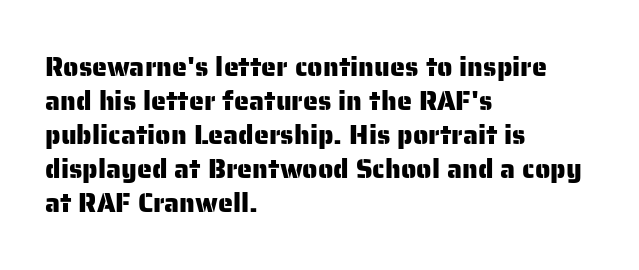
{"italic": "no", "underline": "no", "align": "left", "line_spacing": "normal", "line_spacing_ratio": 1.26, "letter_spacing": "normal", "letter_spacing_em": 0.0, "glyph_px": 27}
